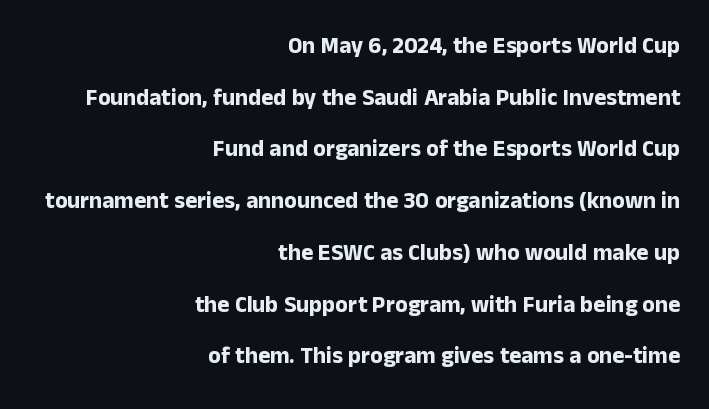
The image shows 23 px bold type, upright; set right-aligned, loose line spacing (2.25x), normal letter spacing, not underlined.
